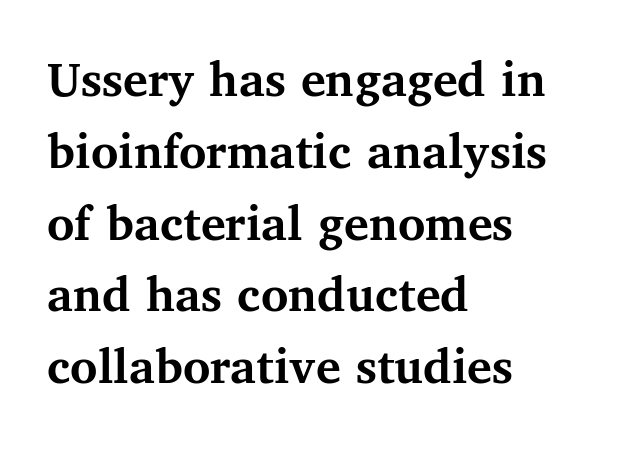
{"serif": "yes", "italic": "no", "bold": "yes", "weight": "semibold", "width": "normal", "stroke_contrast": "medium", "x_height": "medium", "monospaced": "no", "underline": "no", "align": "left", "line_spacing": "normal", "line_spacing_ratio": 1.38, "letter_spacing": "normal", "letter_spacing_em": 0.0, "glyph_px": 52}
